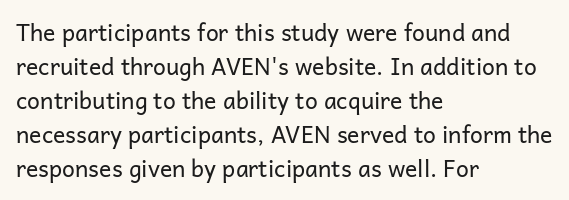
Q: Is the text bold? A: No.
Q: Is the text italic (slanted)? A: No, it is upright.
Q: Is the text underlined? A: No.
Q: How is the paragraph aligned? A: Left-aligned.
Q: Is the spacing between letters normal or unusually wide? A: Normal.
Q: Is the spacing between lines tight, normal or loose? A: Normal.
